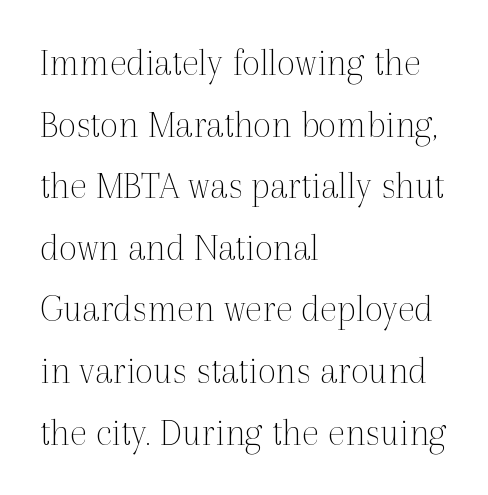
Q: Is the text bold? A: No.
Q: Is the text italic (slanted)? A: No, it is upright.
Q: Is the typeface a serif or a sans-serif typeface? A: Serif.
Q: Is the text underlined? A: No.
Q: How is the paragraph aligned? A: Left-aligned.
Q: Is the spacing between letters normal or unusually wide? A: Normal.
Q: Is the spacing between lines tight, normal or loose? A: Normal.
Q: Width (condensed, normal, or wide)? A: Normal.
Q: x-height? A: Medium.
Q: Monospaced? A: No.
